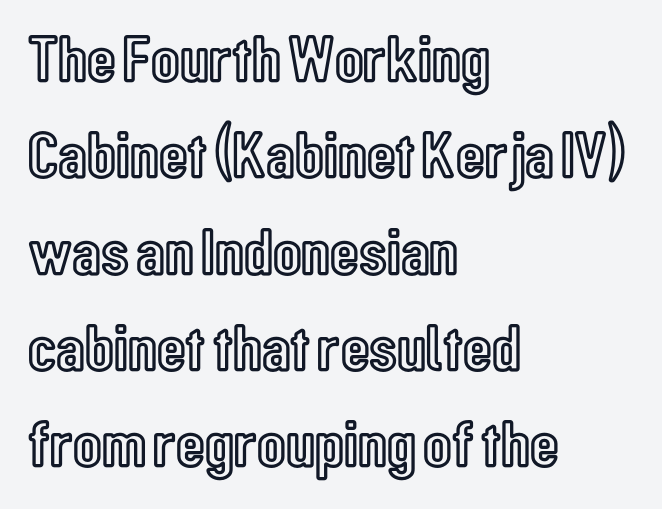
Q: Is the text italic (slanted)? A: No, it is upright.
Q: Is the text underlined? A: No.
Q: How is the paragraph aligned? A: Left-aligned.
Q: Is the spacing between letters normal or unusually wide? A: Normal.
Q: Is the spacing between lines tight, normal or loose? A: Normal.
Q: Width (condensed, normal, or wide)? A: Condensed.
Q: x-height? A: Medium.
Q: Monospaced? A: No.
